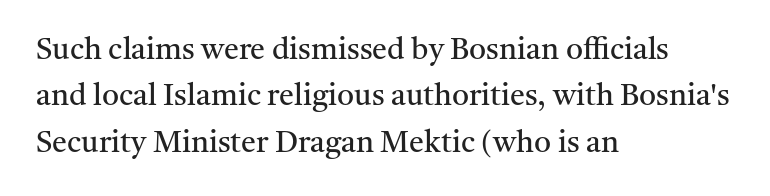
Alignment: flush left. This rendering employs a face with finishing strokes, i.e., a serif. Unbolded letterforms with no extra heft. Think of a printed novel: that variable character pitch is what you see here.
